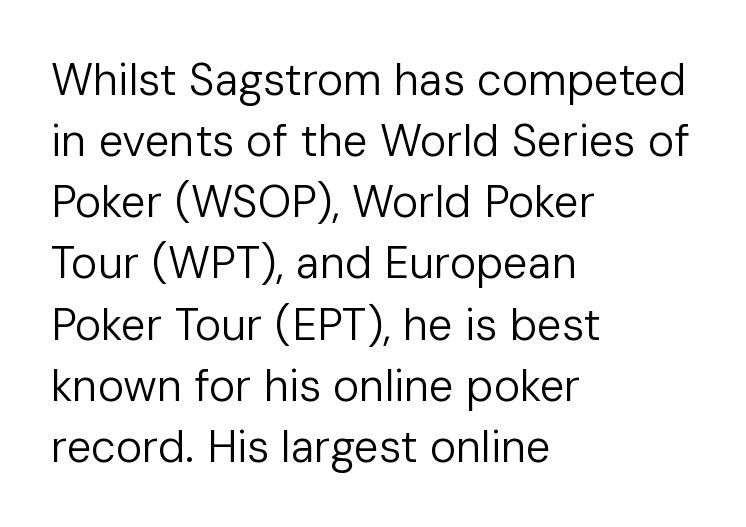
Q: Is the text bold? A: No.
Q: Is the text italic (slanted)? A: No, it is upright.
Q: Is the typeface a serif or a sans-serif typeface? A: Sans-serif.
Q: Is the text underlined? A: No.
Q: How is the paragraph aligned? A: Left-aligned.
Q: Is the spacing between letters normal or unusually wide? A: Normal.
Q: Is the spacing between lines tight, normal or loose? A: Normal.
Q: Width (condensed, normal, or wide)? A: Normal.
Q: Stroke contrast? A: Low.
Q: x-height? A: Medium.
Q: Monospaced? A: No.
